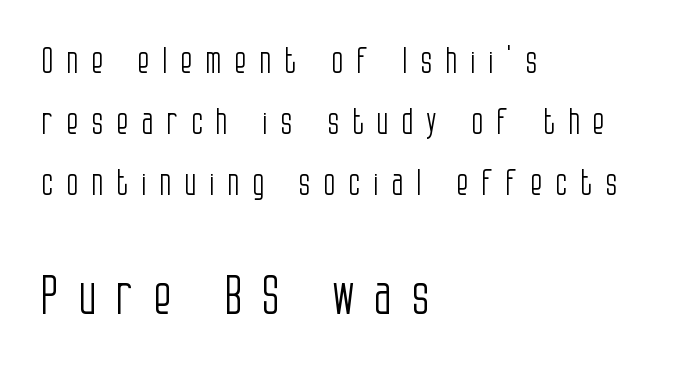
The image shows 53 px light, condensed sans-serif type, upright; set left-aligned, line spacing 1.75x, unusually wide letter spacing (+0.37 em), not underlined; the second (bottom) block is 1.51x larger; low stroke contrast and a large x-height.
